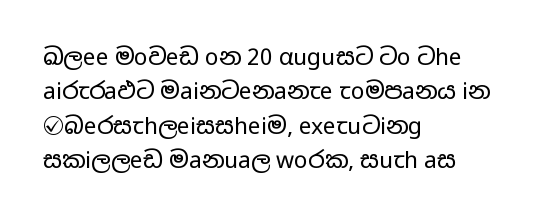
The image shows 23 px text type, upright; set left-aligned, normal line spacing (1.49x), normal letter spacing, not underlined.
